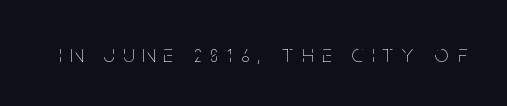
{"italic": "no", "bold": "no", "underline": "no", "letter_spacing": "wide", "letter_spacing_em": 0.34, "glyph_px": 25}
